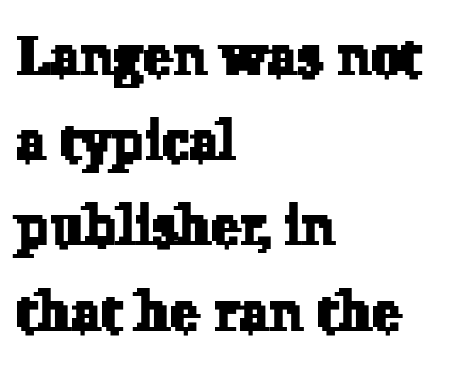
The ragged edge is on the right, which tells us the setting is flush left. The foot of each line stays bare and open. If you measured baseline to baseline, you'd find a middling distance. Serif or sans? Serif — the stroke terminals have little feet. Is the letter spacing exaggerated? No — it looks like the ordinary default.
